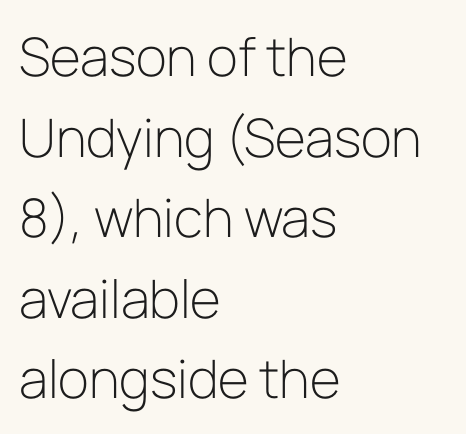
The image shows 53 px light sans-serif type, upright; set left-aligned, normal line spacing (1.52x), normal letter spacing, not underlined; low stroke contrast and a medium x-height.
